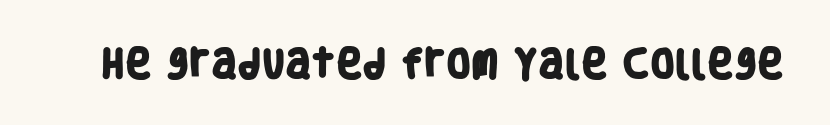
Q: Is the text bold? A: Yes.
Q: Is the typeface a serif or a sans-serif typeface? A: Sans-serif.
Q: Is the text underlined? A: No.
Q: Is the spacing between letters normal or unusually wide? A: Normal.
Q: Width (condensed, normal, or wide)? A: Condensed.
Q: Stroke contrast? A: Low.
Q: x-height? A: Large.
Q: Monospaced? A: No.
